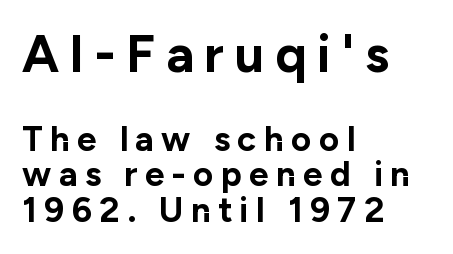
Reading down the block, your eye returns to a fixed left position each line. Words appear elongated and porous because spacing is wide. Tightly led — the rows are bunched. The letters carry no serifs — their stems end cleanly without finishing strokes.
